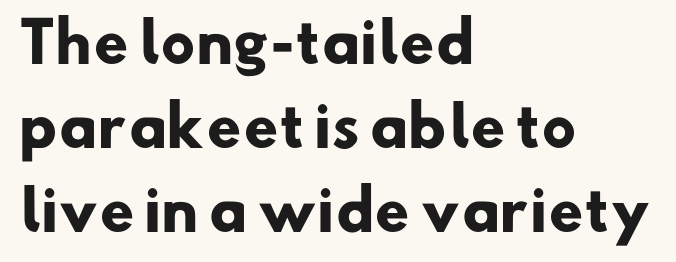
Q: Is the text bold? A: Yes.
Q: Is the typeface a serif or a sans-serif typeface? A: Sans-serif.
Q: Is the text underlined? A: No.
Q: How is the paragraph aligned? A: Left-aligned.
Q: Is the spacing between letters normal or unusually wide? A: Normal.
Q: Is the spacing between lines tight, normal or loose? A: Normal.
Q: Width (condensed, normal, or wide)? A: Normal.
Q: Stroke contrast? A: Low.
Q: x-height? A: Small.
Q: Monospaced? A: No.
